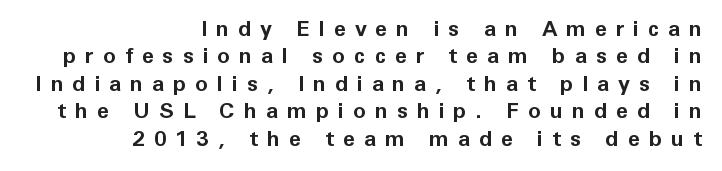
{"italic": "no", "bold": "yes", "underline": "no", "align": "right", "line_spacing": "normal", "line_spacing_ratio": 1.25, "letter_spacing": "wide", "letter_spacing_em": 0.4, "glyph_px": 22}
